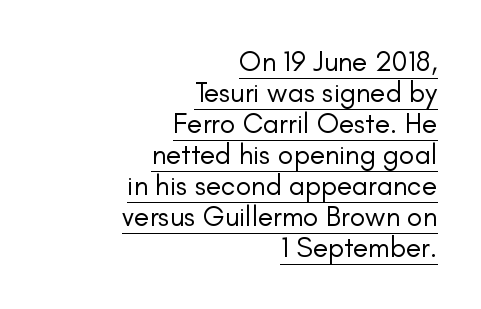
Q: Is the text bold? A: No.
Q: Is the text italic (slanted)? A: No, it is upright.
Q: Is the typeface a serif or a sans-serif typeface? A: Sans-serif.
Q: Is the text underlined? A: Yes.
Q: How is the paragraph aligned? A: Right-aligned.
Q: Is the spacing between letters normal or unusually wide? A: Normal.
Q: Is the spacing between lines tight, normal or loose? A: Tight.
Q: Width (condensed, normal, or wide)? A: Normal.
Q: Stroke contrast? A: Low.
Q: x-height? A: Small.
Q: Monospaced? A: No.
